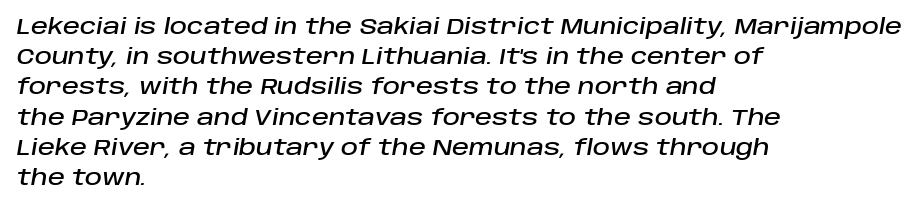
The glyphs look as if they've been sheared to an angle. Has an underline been added? It has not. The paragraph has a hard left edge and a soft right edge. How are the letters spaced? Ordinarily, with no added tracking. In terms of leading, this rendering sits right in the middle.
